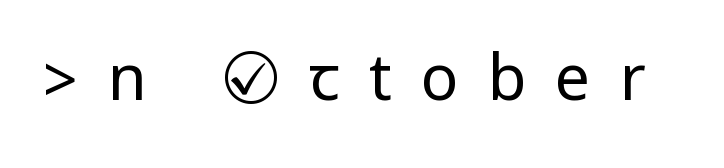
{"serif": "no", "italic": "no", "bold": "no", "weight": "regular", "width": "condensed", "stroke_contrast": "low", "underline": "no", "letter_spacing": "wide", "letter_spacing_em": 0.46, "glyph_px": 63}
